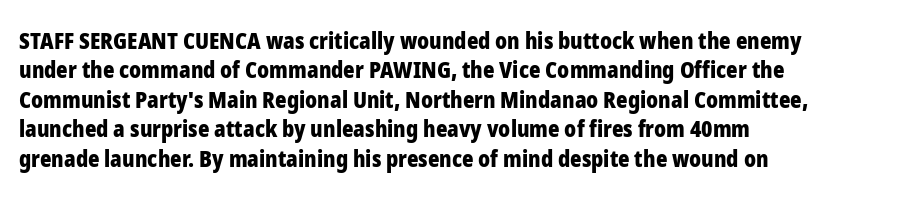
{"italic": "no", "bold": "yes", "underline": "no", "align": "left", "line_spacing": "normal", "line_spacing_ratio": 1.34, "letter_spacing": "normal", "letter_spacing_em": 0.0, "glyph_px": 22}
